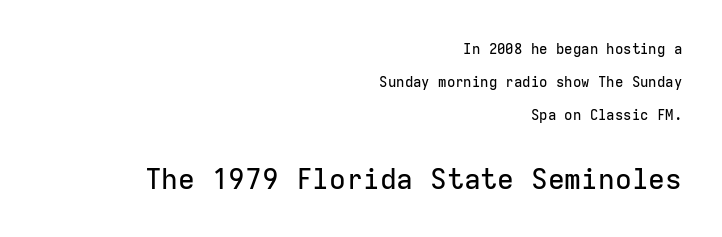
The image shows 28 px sans-serif type, upright, monospaced; set right-aligned, loose line spacing (2.34x), normal letter spacing, not underlined; the second (bottom) block is 2.0x larger; low stroke contrast and a medium x-height.
